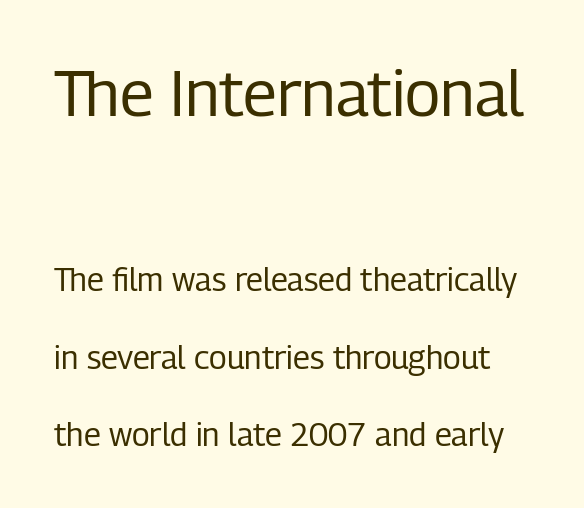
The letters carry no serifs — their stems end cleanly without finishing strokes. The earlier block is typeset at a bigger size than the later block. A typesetter would call this proportional, since set widths differ per character. These glyphs show unthickened strokes, regular width or finer.
